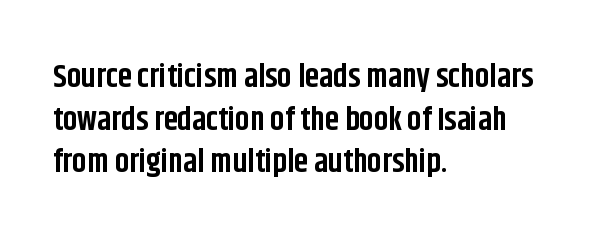
Q: Is the text bold? A: Yes.
Q: Is the text italic (slanted)? A: No, it is upright.
Q: Is the typeface a serif or a sans-serif typeface? A: Sans-serif.
Q: Is the text underlined? A: No.
Q: How is the paragraph aligned? A: Left-aligned.
Q: Is the spacing between letters normal or unusually wide? A: Normal.
Q: Is the spacing between lines tight, normal or loose? A: Normal.
Q: Width (condensed, normal, or wide)? A: Condensed.
Q: Stroke contrast? A: Low.
Q: x-height? A: Large.
Q: Monospaced? A: No.
